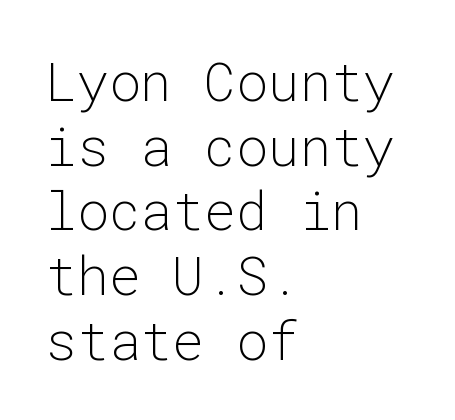
{"serif": "no", "italic": "no", "bold": "no", "weight": "light", "width": "normal", "stroke_contrast": "low", "x_height": "medium", "monospaced": "yes", "underline": "no", "align": "left", "line_spacing_ratio": 1.22, "letter_spacing": "normal", "letter_spacing_em": 0.0, "glyph_px": 53}
